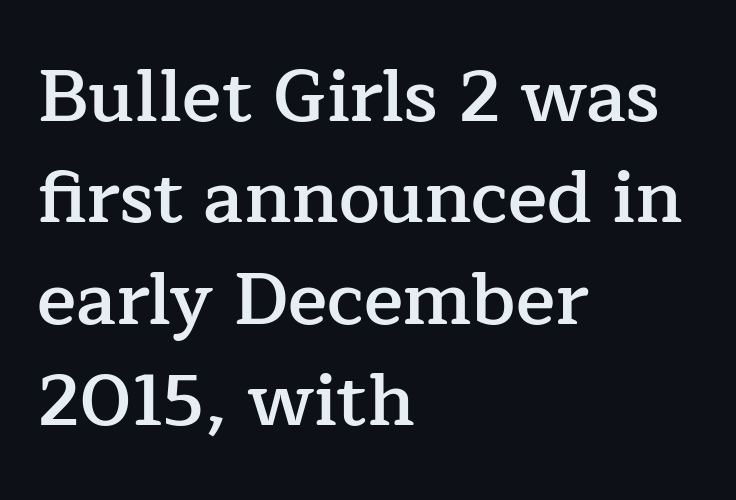
Q: Is the text bold? A: Semi-bold.
Q: Is the text italic (slanted)? A: No, it is upright.
Q: Is the typeface a serif or a sans-serif typeface? A: Serif.
Q: Is the text underlined? A: No.
Q: How is the paragraph aligned? A: Left-aligned.
Q: Is the spacing between letters normal or unusually wide? A: Normal.
Q: Is the spacing between lines tight, normal or loose? A: Normal.
Q: Width (condensed, normal, or wide)? A: Normal.
Q: Stroke contrast? A: Low.
Q: x-height? A: Medium.
Q: Monospaced? A: No.
